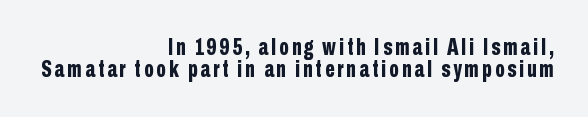
Closely set lines give the paragraph a compact silhouette. The passage shown is not underscored anywhere. This sample uses an upright cut, with every glyph sitting square on the baseline. Reading down the block, your eye finds every line finishing at a fixed right position. Caption: bold face, heavy strokes.
